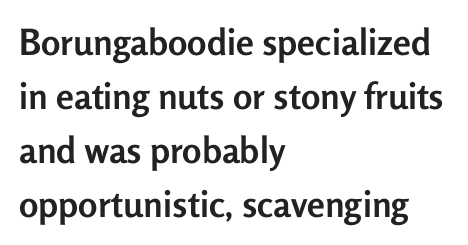
{"serif": "no", "italic": "no", "bold": "yes", "weight": "semibold", "width": "normal", "stroke_contrast": "low", "x_height": "medium", "monospaced": "no", "underline": "no", "align": "left", "line_spacing": "normal", "line_spacing_ratio": 1.5, "letter_spacing": "normal", "letter_spacing_em": 0.0, "glyph_px": 36}
